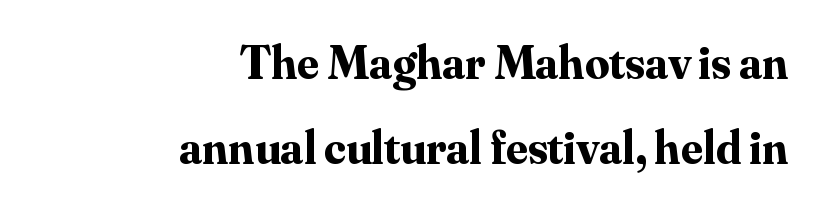
{"serif": "yes", "italic": "no", "bold": "yes", "weight": "bold", "width": "normal", "stroke_contrast": "medium", "x_height": "small", "monospaced": "no", "underline": "no", "align": "right", "line_spacing_ratio": 1.77, "letter_spacing": "normal", "letter_spacing_em": 0.0, "glyph_px": 48}
